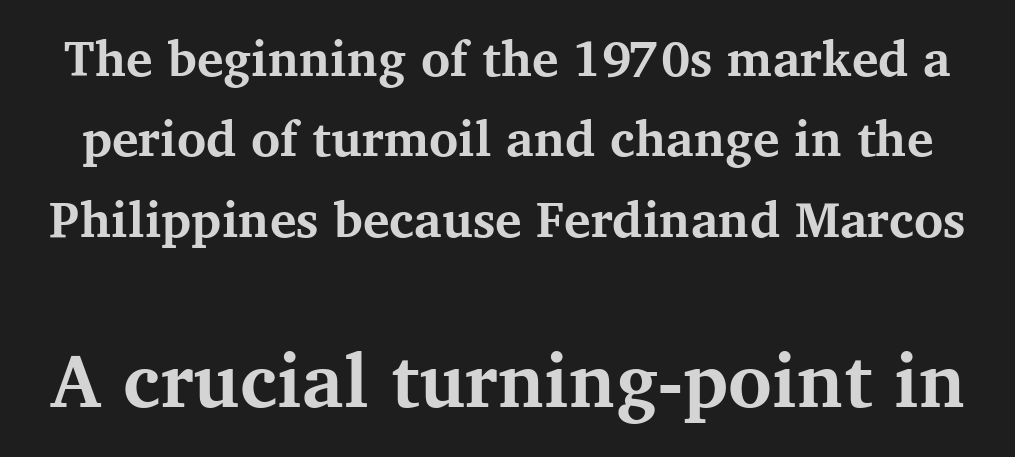
Q: Is the text bold? A: Yes.
Q: Is the text italic (slanted)? A: No, it is upright.
Q: Is the typeface a serif or a sans-serif typeface? A: Serif.
Q: Is the text underlined? A: No.
Q: Is the spacing between letters normal or unusually wide? A: Normal.
Q: Is the spacing between lines tight, normal or loose? A: Normal.
Q: Which block of text is set in a larger size, the first (top) or the second (bottom)? A: The second (bottom) one.
Q: Width (condensed, normal, or wide)? A: Normal.
Q: Stroke contrast? A: Medium.
Q: x-height? A: Medium.
Q: Monospaced? A: No.
